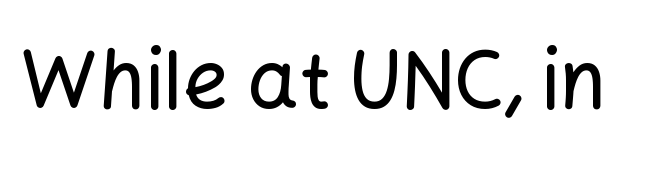
The image shows 80 px sans-serif type, upright; set normal letter spacing, not underlined; low stroke contrast and a medium x-height.
